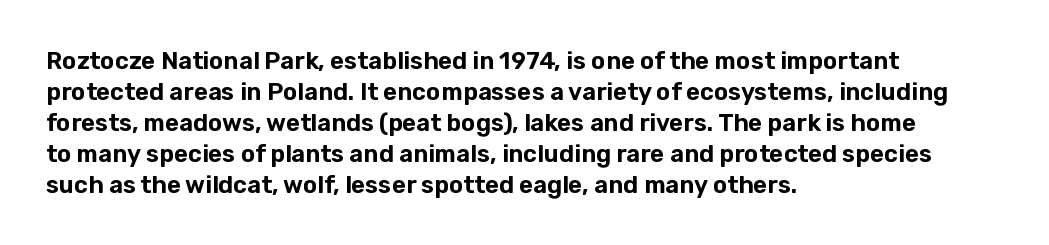
The rag falls on the right side of this text block. How would I describe the line gaps? Plain and ordinary. Ordinary non-slanted type is in use. The gaps between neighbouring characters are ordinary and unremarkable.
